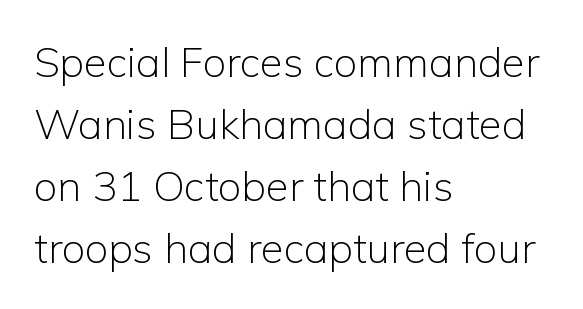
Is this a sans? Yes — the strokes have no serifs. Rendered with straight, roman letterforms. The face looks like a standard text weight, possibly lighter. Short and long lines alike share a common starting point at left. What's the leading like? Ordinary, nothing unusual. The passage shown is typed in a proportional face where columns would drift.
